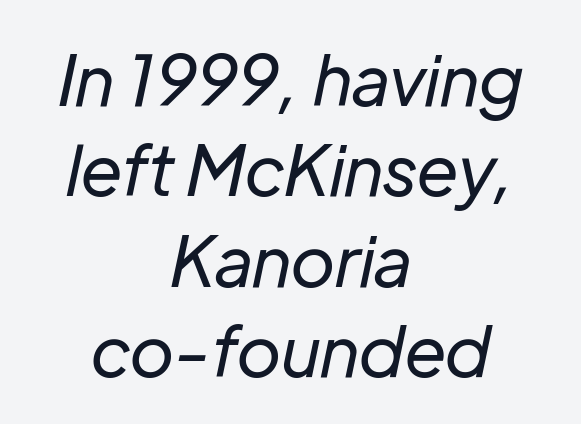
Q: Is the text bold? A: No.
Q: Is the text italic (slanted)? A: Yes, it leans right by about 12 degrees.
Q: Is the text underlined? A: No.
Q: How is the paragraph aligned? A: Centered.
Q: Is the spacing between letters normal or unusually wide? A: Normal.
Q: Is the spacing between lines tight, normal or loose? A: Normal.
Q: Width (condensed, normal, or wide)? A: Normal.
Q: Stroke contrast? A: Low.
Q: x-height? A: Medium.
Q: Monospaced? A: No.
